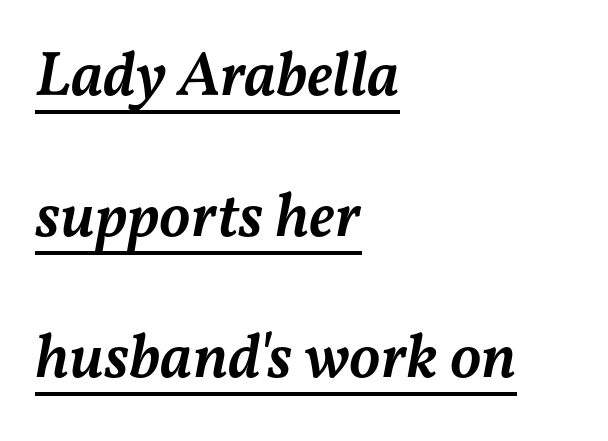
Default kerning and tracking; the words read as compact shapes. The typesetter has applied underlining to the passage shown. Is this a fixed-width face? No — the glyphs have proportional, varying widths. The letters are semibold — heavier than regular but short of a full bold. Alignment: flush left. Style check: oblique.
